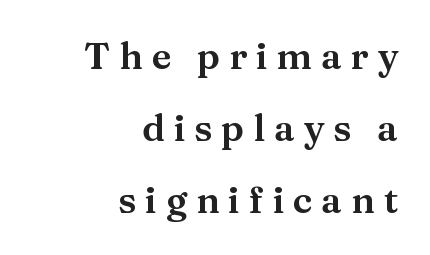
The image shows 37 px serif type, upright; set right-aligned, loose line spacing (1.94x), unusually wide letter spacing (+0.24 em), not underlined; medium stroke contrast and a medium x-height.
